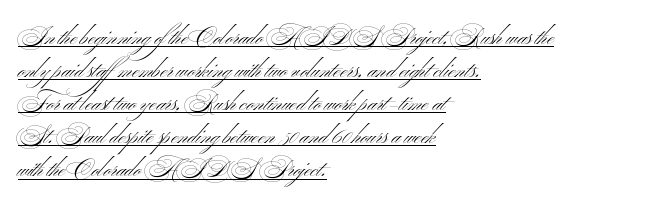
The image shows 23 px text type; set left-aligned, normal line spacing (1.44x), normal letter spacing, underlined.
